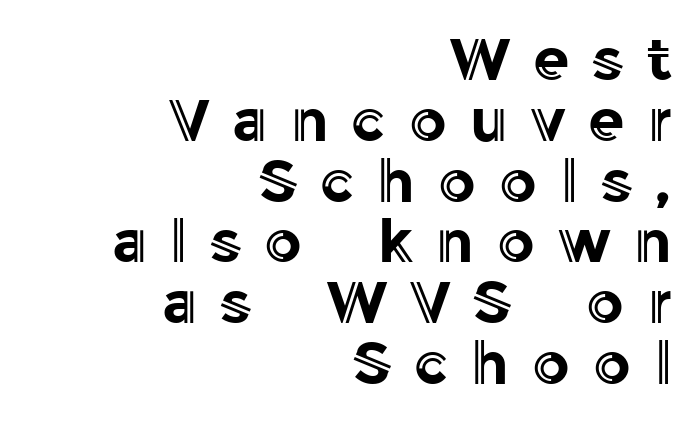
Q: Is the text italic (slanted)? A: No, it is upright.
Q: Is the text underlined? A: No.
Q: How is the paragraph aligned? A: Right-aligned.
Q: Is the spacing between letters normal or unusually wide? A: Unusually wide.
Q: Is the spacing between lines tight, normal or loose? A: Tight.
Q: Width (condensed, normal, or wide)? A: Normal.
Q: x-height? A: Medium.
Q: Monospaced? A: No.
